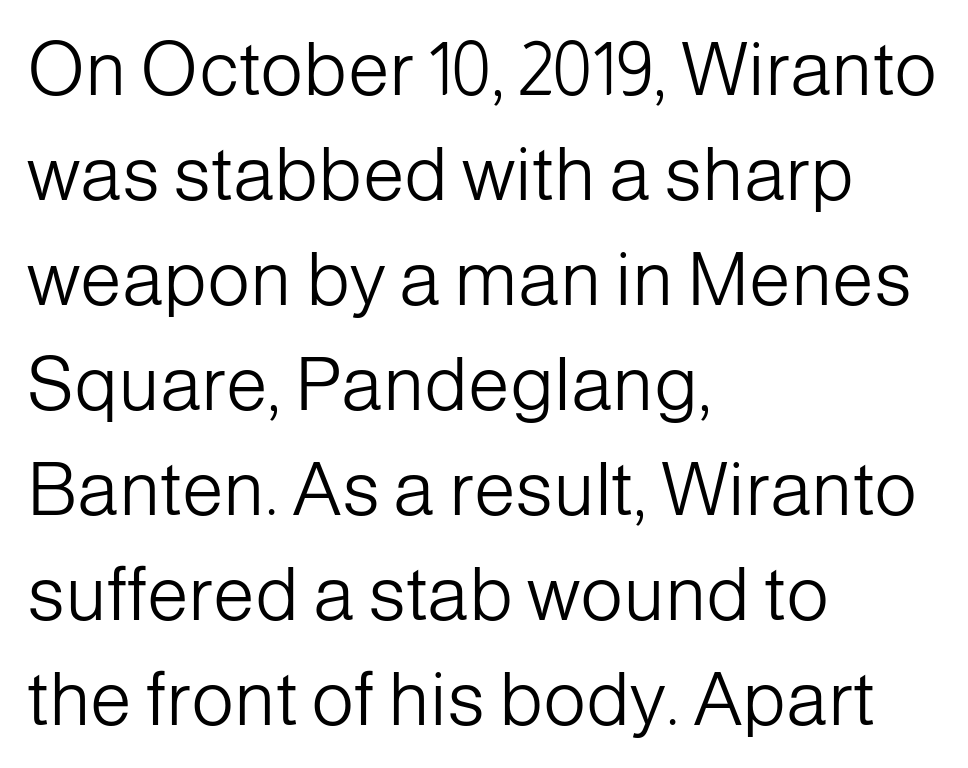
{"serif": "no", "italic": "no", "bold": "no", "weight": "light", "width": "normal", "stroke_contrast": "low", "x_height": "medium", "monospaced": "no", "underline": "no", "align": "left", "line_spacing": "normal", "line_spacing_ratio": 1.4, "letter_spacing": "normal", "letter_spacing_em": 0.0, "glyph_px": 75}
